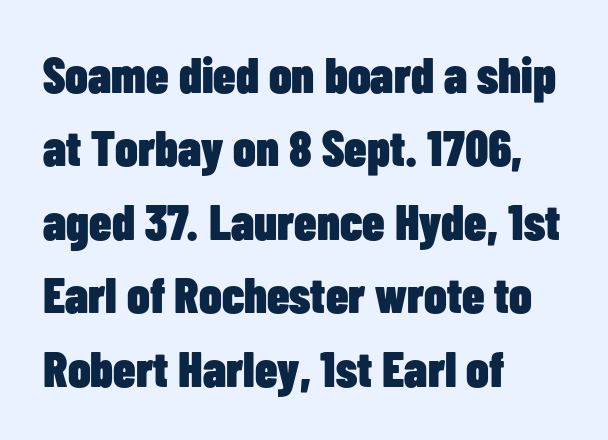
{"serif": "no", "italic": "no", "bold": "yes", "weight": "heavy", "width": "condensed", "stroke_contrast": "low", "x_height": "medium", "monospaced": "no", "underline": "no", "align": "left", "line_spacing": "normal", "line_spacing_ratio": 1.47, "letter_spacing": "normal", "letter_spacing_em": 0.0, "glyph_px": 50}
